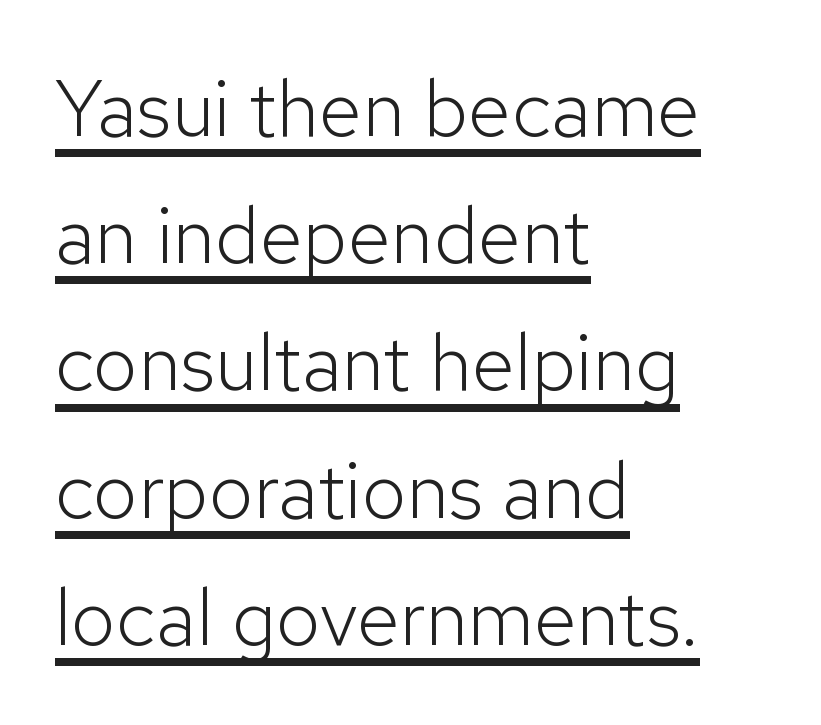
{"serif": "no", "italic": "no", "bold": "no", "weight": "light", "width": "normal", "stroke_contrast": "low", "x_height": "medium", "monospaced": "no", "underline": "yes", "align": "left", "line_spacing": "normal", "line_spacing_ratio": 1.61, "letter_spacing": "normal", "letter_spacing_em": 0.0, "glyph_px": 79}
